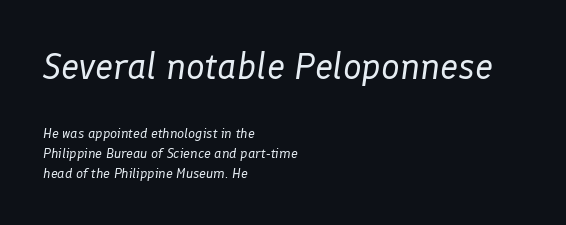
The image shows 37 px regular-weight type, italic (leaning right); set left-aligned, normal line spacing (1.4x), normal letter spacing, not underlined; the first (top) block is 2.64x larger; low stroke contrast and a medium x-height.
